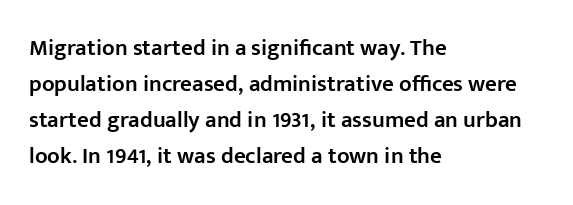
Visually the block forms a straight wall on the left and a jagged coastline on the right. Bold? Not quite — semibold, heavier than regular but stopping short. Horizontal bands of white between lines are of average thickness. Inter-character spacing is left at the font's built-in metrics.
